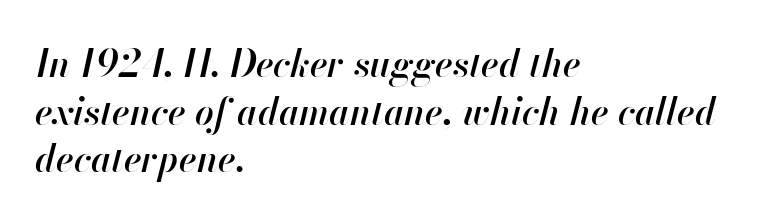
The image shows 37 px semibold type, italic (leaning right); set left-aligned, normal line spacing (1.29x), normal letter spacing, not underlined; high stroke contrast and a small x-height.
